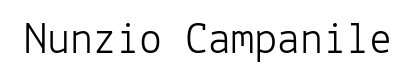
{"serif": "no", "italic": "no", "bold": "no", "weight": "light", "width": "normal", "stroke_contrast": "low", "x_height": "medium", "monospaced": "yes", "underline": "no", "letter_spacing": "normal", "letter_spacing_em": 0.0, "glyph_px": 46}
